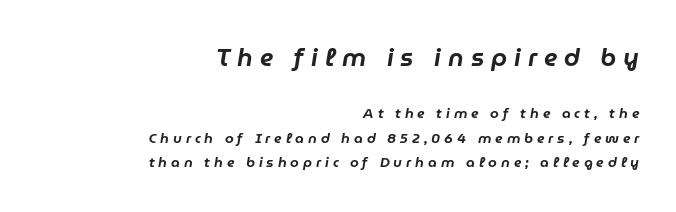
{"italic": "yes", "lean": "right", "slant_degrees": 9, "underline": "no", "align": "right", "line_spacing_ratio": 1.76, "letter_spacing": "wide", "letter_spacing_em": 0.28, "larger_block": "first", "size_ratio": 1.79, "glyph_px": 25}
